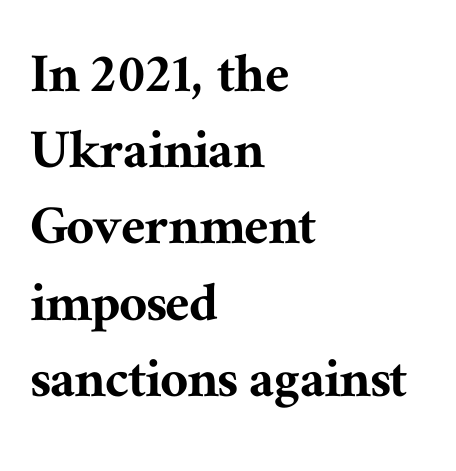
Q: Is the text italic (slanted)? A: No, it is upright.
Q: Is the typeface a serif or a sans-serif typeface? A: Serif.
Q: Is the text underlined? A: No.
Q: How is the paragraph aligned? A: Left-aligned.
Q: Is the spacing between letters normal or unusually wide? A: Normal.
Q: Is the spacing between lines tight, normal or loose? A: Normal.
Q: Width (condensed, normal, or wide)? A: Normal.
Q: Stroke contrast? A: Medium.
Q: x-height? A: Medium.
Q: Monospaced? A: No.
